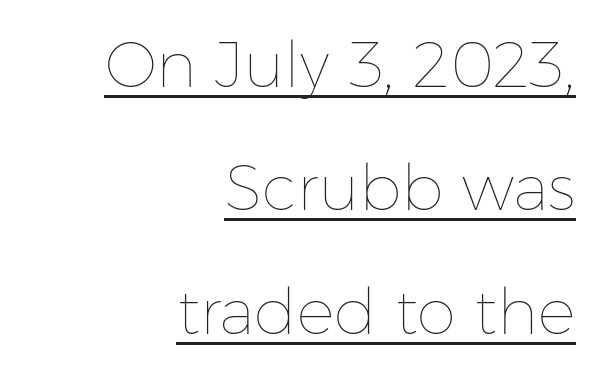
The weight would be labelled regular, book, light, or lighter still. Leftover space on each line is placed entirely before the opening word. The leading is generous, giving the passage an open texture. The letters stand upright; this is a roman face.
